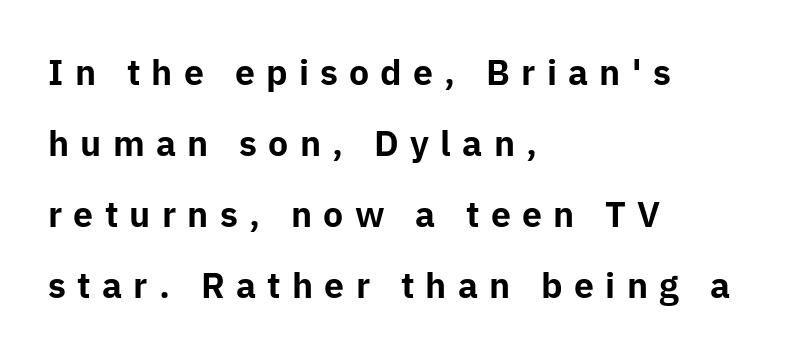
Anything drawn beneath the words? Only blank space. Heavy, bold letterforms. Rows of type keep a wide berth in the vertical direction. Does extra space separate the letters? Yes, quite a lot of it. These lines are rendered in a variable-pitch font.
